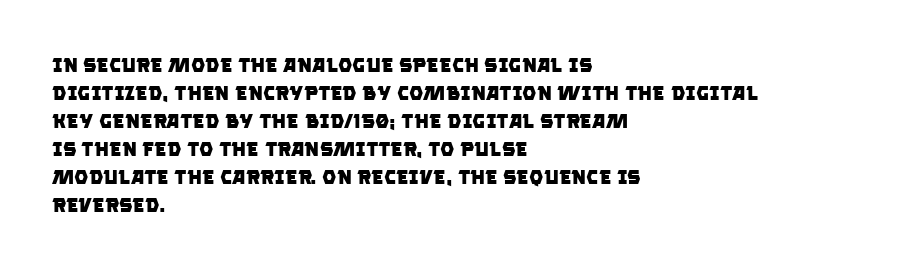
{"bold": "yes", "underline": "no", "align": "left", "line_spacing": "normal", "line_spacing_ratio": 1.4, "letter_spacing": "normal", "letter_spacing_em": 0.0, "glyph_px": 20}
